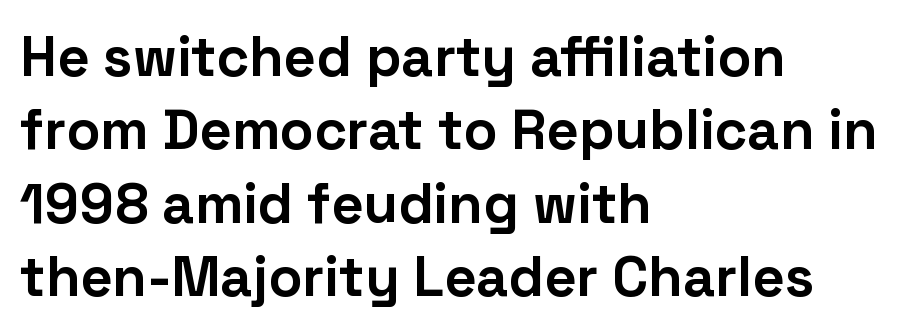
{"serif": "no", "italic": "no", "bold": "yes", "weight": "bold", "width": "normal", "stroke_contrast": "low", "x_height": "medium", "monospaced": "no", "underline": "no", "align": "left", "line_spacing": "normal", "line_spacing_ratio": 1.31, "letter_spacing": "normal", "letter_spacing_em": 0.0, "glyph_px": 56}
